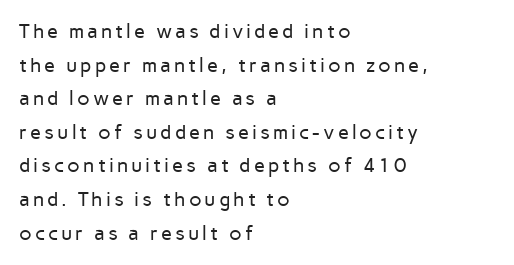
Style check: upright. Weight: regular or lighter. Plain, unruled lines of type. The rendering uses a moderate line-height, typical for paragraphs. Teacher's note: observe the even left margin — that is flush-left alignment.
